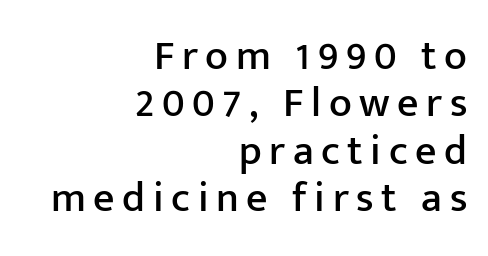
In terms of letterform style, serifs are entirely absent. Does the copy run flush right? Yes — the right margin is perfectly even. Posture: vertical. The passage shown is typed in a proportional face where columns would drift. The space between consecutive lines is stingy. Type without underlining.
